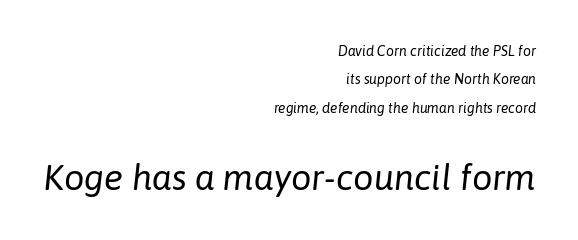
Compared with a flush-left layout, this one pins lines to the opposite, right side. The baseline area is clear. A typesetter would mark this as italic. The typeface has the unassuming heft of standard copy or less.
